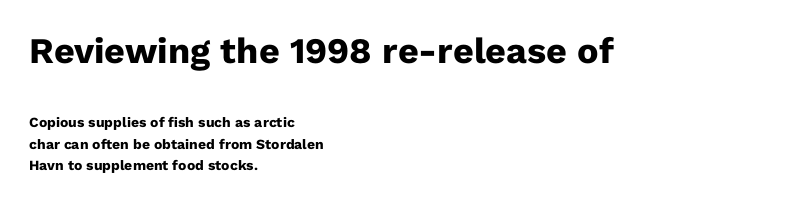
The image shows 36 px heavy sans-serif type, upright; set left-aligned, normal line spacing (1.54x), normal letter spacing, not underlined; the first (top) block is 2.57x larger; low stroke contrast and a medium x-height.
